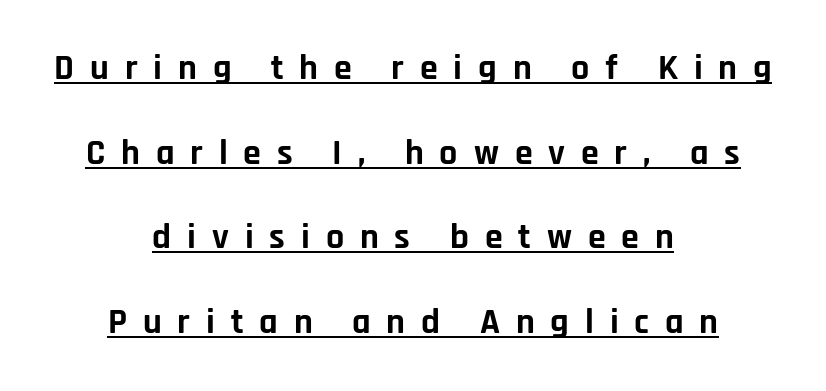
Q: Is the text bold? A: Yes.
Q: Is the text italic (slanted)? A: No, it is upright.
Q: Is the typeface a serif or a sans-serif typeface? A: Sans-serif.
Q: Is the text underlined? A: Yes.
Q: How is the paragraph aligned? A: Centered.
Q: Is the spacing between letters normal or unusually wide? A: Unusually wide.
Q: Is the spacing between lines tight, normal or loose? A: Loose.
Q: Width (condensed, normal, or wide)? A: Normal.
Q: Stroke contrast? A: Low.
Q: x-height? A: Large.
Q: Monospaced? A: No.
